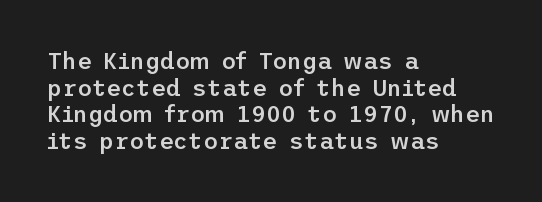
Q: Is the text bold? A: Semi-bold.
Q: Is the text italic (slanted)? A: No, it is upright.
Q: Is the text underlined? A: No.
Q: How is the paragraph aligned? A: Left-aligned.
Q: Is the spacing between letters normal or unusually wide? A: Normal.
